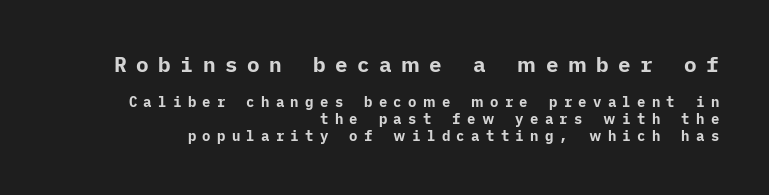
Q: Is the text bold? A: Yes.
Q: Is the text italic (slanted)? A: No, it is upright.
Q: Is the text underlined? A: No.
Q: How is the paragraph aligned? A: Right-aligned.
Q: Is the spacing between letters normal or unusually wide? A: Unusually wide.
Q: Which block of text is set in a larger size, the first (top) or the second (bottom)? A: The first (top) one.
